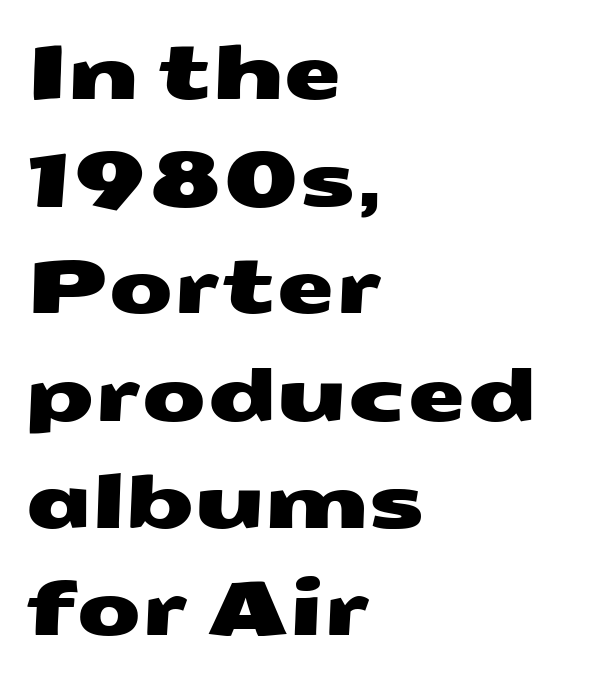
The image shows 75 px wide sans-serif type; set left-aligned, normal line spacing (1.43x), normal letter spacing, not underlined; medium stroke contrast and a medium x-height.
